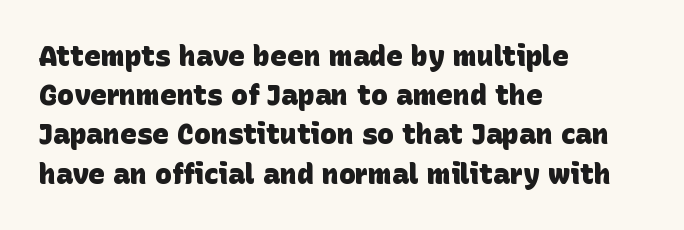
The image shows 28 px heavy sans-serif type; set left-aligned, normal line spacing (1.4x), normal letter spacing, not underlined; low stroke contrast and a large x-height.
